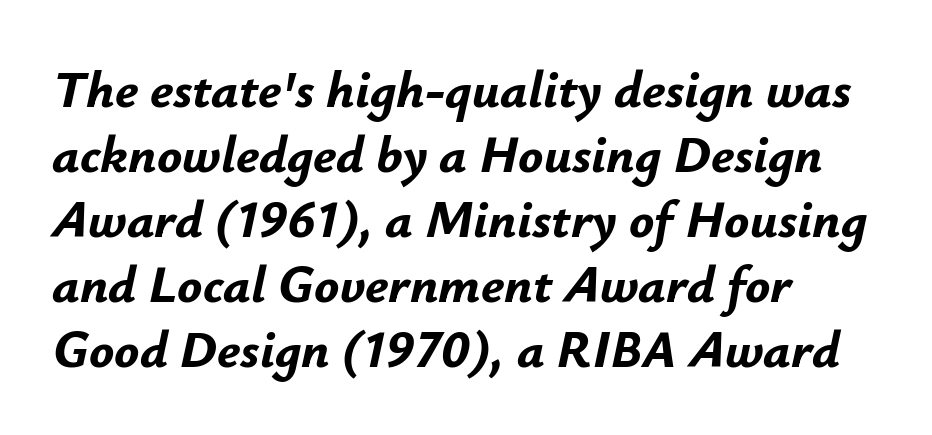
The image shows 52 px bold type, italic (leaning right); set left-aligned, normal line spacing (1.25x), normal letter spacing, not underlined; low stroke contrast and a small x-height.
